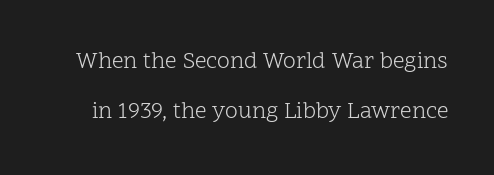
The gaps between neighbouring characters are ordinary and unremarkable. The typography opts for an upright posture over an oblique one. Leading: increased. The font is comparable to plain body text, perhaps lighter.
